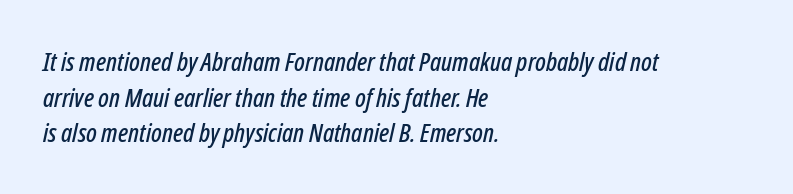
Q: Is the text italic (slanted)? A: Yes, it leans right by about 12 degrees.
Q: Is the text underlined? A: No.
Q: How is the paragraph aligned? A: Left-aligned.
Q: Is the spacing between letters normal or unusually wide? A: Normal.
Q: Is the spacing between lines tight, normal or loose? A: Normal.
